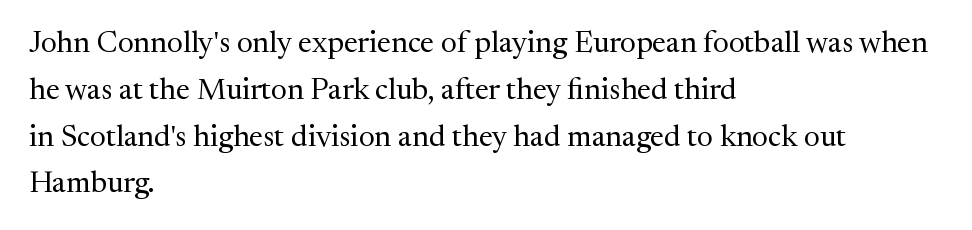
Q: Is the text bold? A: No.
Q: Is the text italic (slanted)? A: No, it is upright.
Q: Is the typeface a serif or a sans-serif typeface? A: Serif.
Q: Is the text underlined? A: No.
Q: How is the paragraph aligned? A: Left-aligned.
Q: Is the spacing between letters normal or unusually wide? A: Normal.
Q: Is the spacing between lines tight, normal or loose? A: Normal.
Q: Width (condensed, normal, or wide)? A: Normal.
Q: Stroke contrast? A: Medium.
Q: x-height? A: Medium.
Q: Monospaced? A: No.
